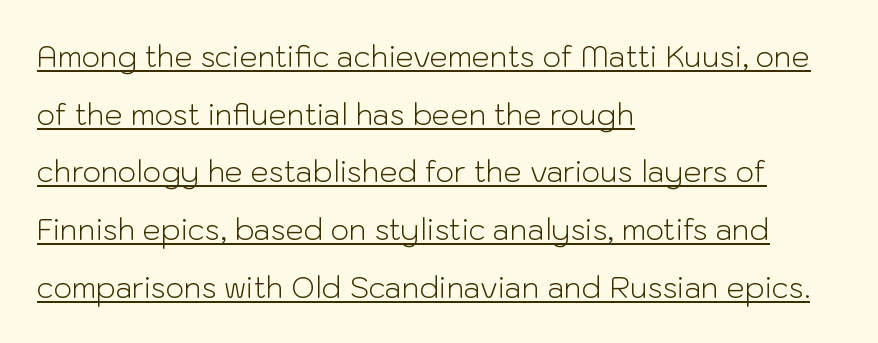
The rendered words wear a rule along their underside. The letters sit at their default tracking, neither squeezed nor spread. The letters carry no serifs — their stems end cleanly without finishing strokes. In terms of leading, this rendering errs on the spacious side. Characters remain perfectly vertical along every line. The typesetting does not lean heavy: it is not bold.
